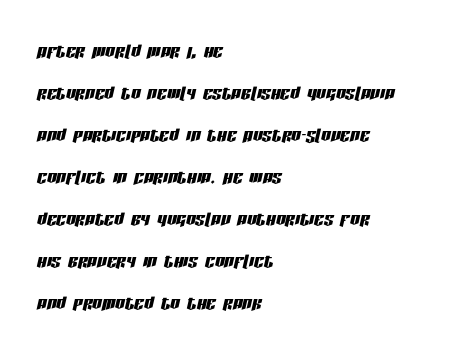
The whole block is typeset with a tilt. The rendering keeps characters at their native spacing. The rag falls on the right side of this text block. The strip under each line holds only bare page.
